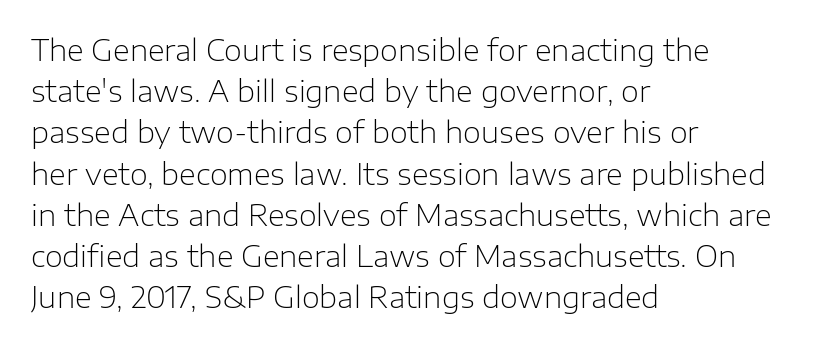
Q: Is the text bold? A: No.
Q: Is the text italic (slanted)? A: No, it is upright.
Q: Is the typeface a serif or a sans-serif typeface? A: Sans-serif.
Q: Is the text underlined? A: No.
Q: How is the paragraph aligned? A: Left-aligned.
Q: Is the spacing between letters normal or unusually wide? A: Normal.
Q: Is the spacing between lines tight, normal or loose? A: Normal.
Q: Width (condensed, normal, or wide)? A: Normal.
Q: Stroke contrast? A: Low.
Q: x-height? A: Medium.
Q: Monospaced? A: No.
